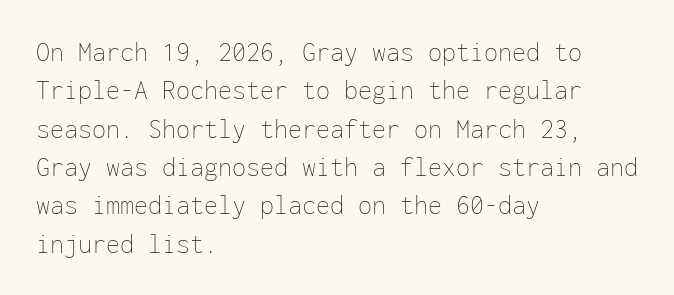
The image shows 28 px thin type, upright, monospaced; set left-aligned, normal line spacing (1.37x), normal letter spacing, not underlined; low stroke contrast and a medium x-height.
